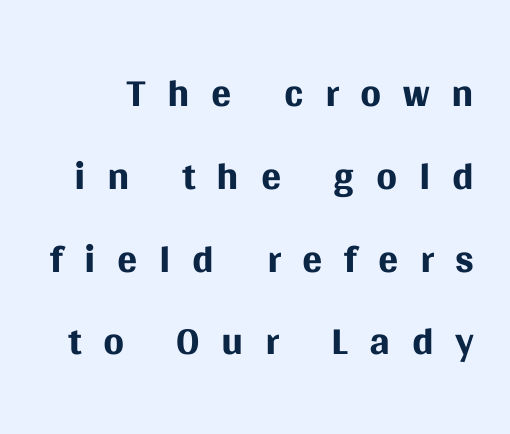
The image shows 60 px regular-weight sans-serif type, upright; set normal line spacing (1.38x), unusually wide letter spacing (+0.36 em), not underlined; medium stroke contrast and a large x-height.
